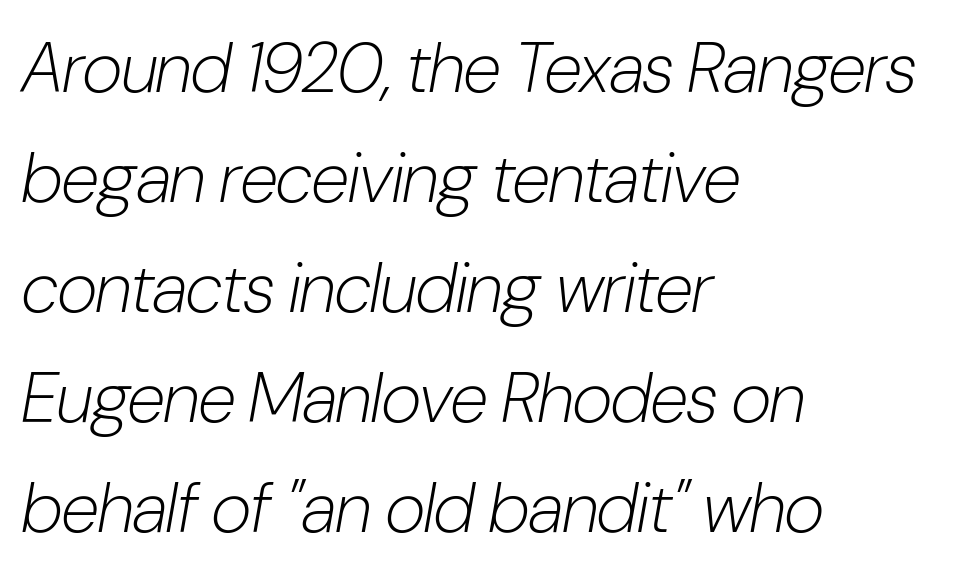
Q: Is the text bold? A: No.
Q: Is the text italic (slanted)? A: Yes, it leans right by about 10 degrees.
Q: Is the text underlined? A: No.
Q: How is the paragraph aligned? A: Left-aligned.
Q: Is the spacing between letters normal or unusually wide? A: Normal.
Q: Is the spacing between lines tight, normal or loose? A: Normal.
Q: Width (condensed, normal, or wide)? A: Condensed.
Q: Stroke contrast? A: Low.
Q: x-height? A: Medium.
Q: Monospaced? A: No.
